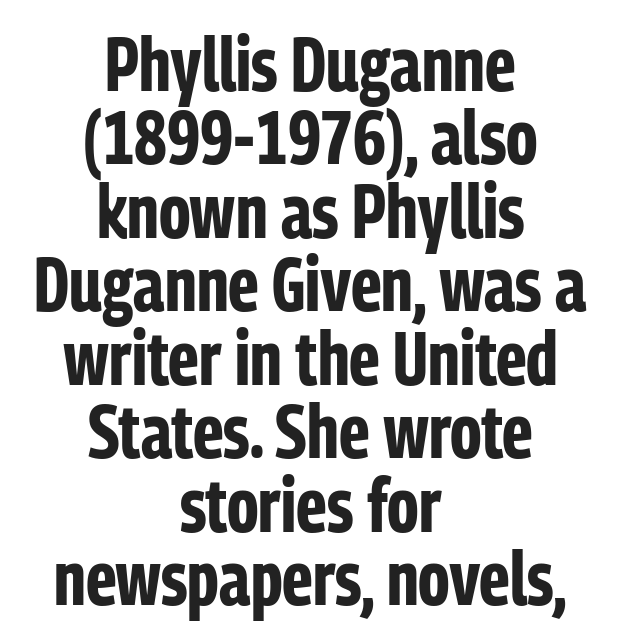
The image shows 75 px bold, condensed sans-serif type, upright; set centered, tight line spacing (0.98x), normal letter spacing, not underlined; low stroke contrast and a medium x-height.
